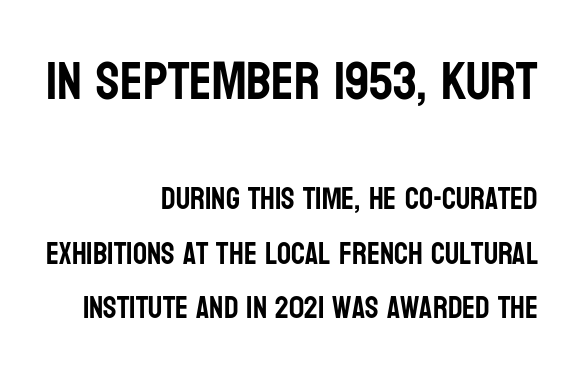
{"serif": "no", "italic": "no", "width": "condensed", "stroke_contrast": "low", "x_height": "large", "monospaced": "no", "underline": "no", "align": "right", "line_spacing_ratio": 1.76, "letter_spacing": "normal", "letter_spacing_em": 0.0, "larger_block": "first", "size_ratio": 1.74, "glyph_px": 54}
